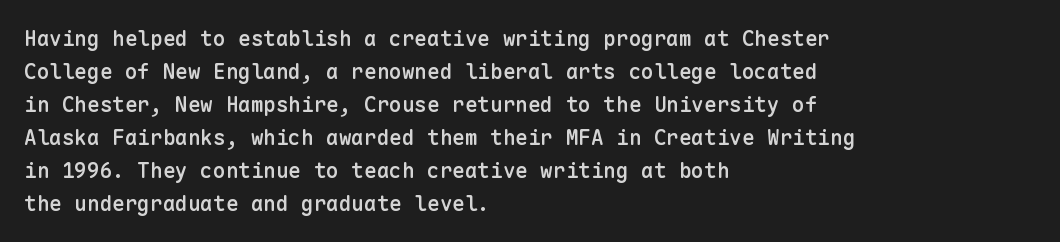
You could call the tracking neutral — neither tight nor loose. Which margin do the lines hug? The left one — the right edge is uneven. Regarding leading, the lines here are spaced in the standard way. Does the weight exceed regular? Yes, but only to semibold. The glyphs are unaccompanied by any horizontal stroke below them.
